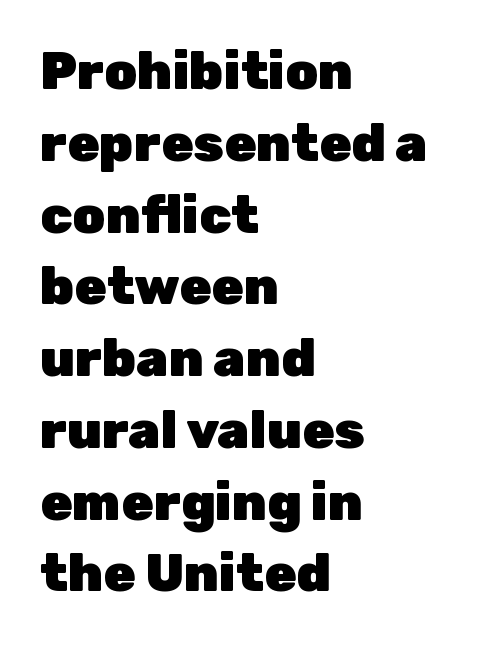
Q: Is the text bold? A: Yes.
Q: Is the text italic (slanted)? A: No, it is upright.
Q: Is the typeface a serif or a sans-serif typeface? A: Sans-serif.
Q: Is the text underlined? A: No.
Q: How is the paragraph aligned? A: Left-aligned.
Q: Is the spacing between letters normal or unusually wide? A: Normal.
Q: Is the spacing between lines tight, normal or loose? A: Normal.
Q: Width (condensed, normal, or wide)? A: Normal.
Q: Stroke contrast? A: Low.
Q: x-height? A: Medium.
Q: Monospaced? A: No.
